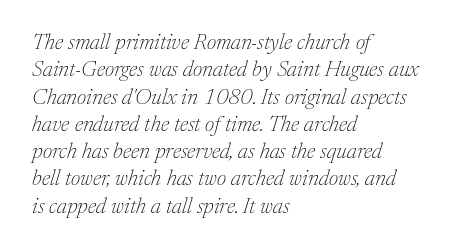
Q: Is the text bold? A: No.
Q: Is the text italic (slanted)? A: Yes, it leans right by about 17 degrees.
Q: Is the text underlined? A: No.
Q: How is the paragraph aligned? A: Left-aligned.
Q: Is the spacing between letters normal or unusually wide? A: Normal.
